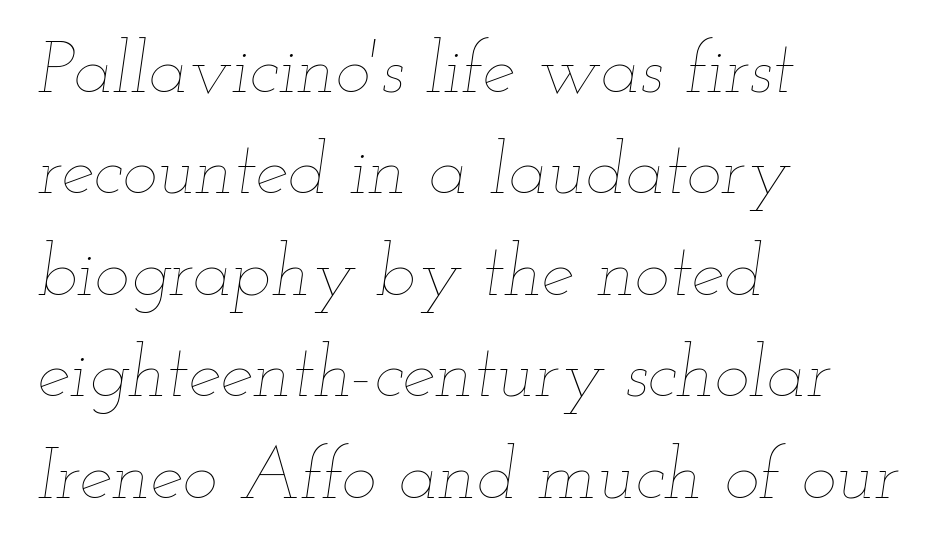
Q: Is the text bold? A: No.
Q: Is the text italic (slanted)? A: Yes, it leans right by about 12 degrees.
Q: Is the text underlined? A: No.
Q: How is the paragraph aligned? A: Left-aligned.
Q: Is the spacing between letters normal or unusually wide? A: Normal.
Q: Is the spacing between lines tight, normal or loose? A: Normal.
Q: Width (condensed, normal, or wide)? A: Wide.
Q: Stroke contrast? A: Low.
Q: x-height? A: Small.
Q: Monospaced? A: No.
